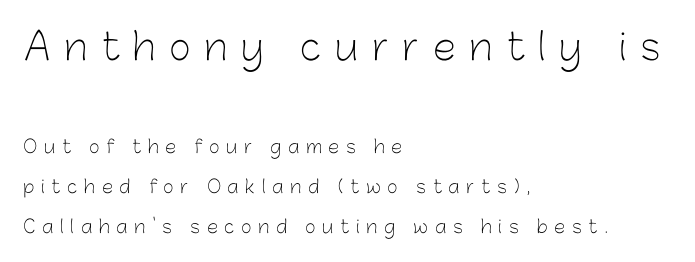
Q: Is the text bold? A: No.
Q: Is the text italic (slanted)? A: No, it is upright.
Q: Is the typeface a serif or a sans-serif typeface? A: Sans-serif.
Q: Is the text underlined? A: No.
Q: How is the paragraph aligned? A: Left-aligned.
Q: Is the spacing between letters normal or unusually wide? A: Unusually wide.
Q: Is the spacing between lines tight, normal or loose? A: Loose.
Q: Which block of text is set in a larger size, the first (top) or the second (bottom)? A: The first (top) one.
Q: Width (condensed, normal, or wide)? A: Normal.
Q: Stroke contrast? A: Low.
Q: x-height? A: Medium.
Q: Monospaced? A: No.
